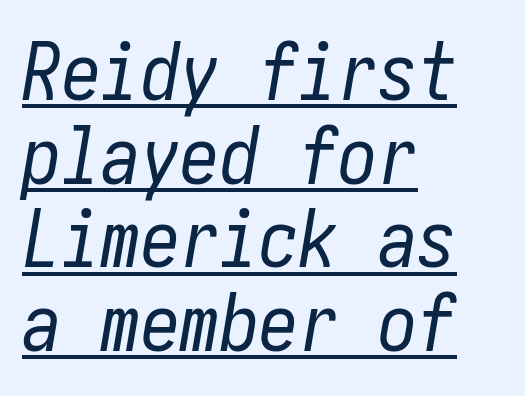
{"italic": "yes", "lean": "right", "slant_degrees": 10, "bold": "no", "weight": "regular", "width": "condensed", "stroke_contrast": "low", "x_height": "medium", "underline": "yes", "align": "left", "line_spacing": "tight", "line_spacing_ratio": 1.06, "letter_spacing": "normal", "letter_spacing_em": 0.0, "glyph_px": 79}
